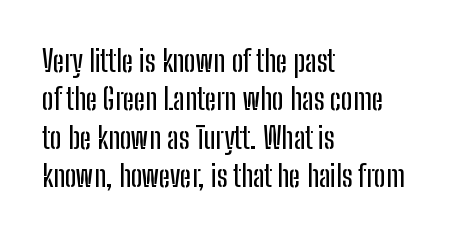
Visually the block forms a straight wall on the left and a jagged coastline on the right. Proportional: the letters do not fall into vertical columns. Characters remain perfectly vertical along every line. The gap between lines stays unmarked. Honestly, the letter spacing is just normal — you wouldn't notice it.
